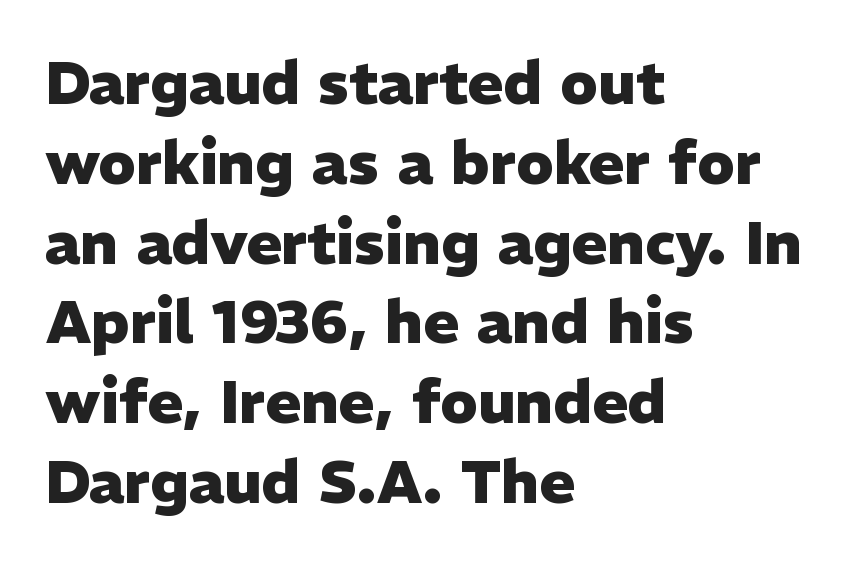
The image shows 60 px heavy sans-serif type, upright; set left-aligned, normal line spacing (1.33x), normal letter spacing, not underlined; low stroke contrast and a medium x-height.
